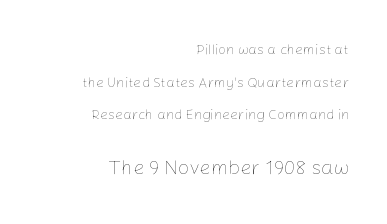
Leading is clearly above the norm, producing a sparse column. The font's upright variant was chosen for this text. The rag falls on the left side of this text block. Look at the tracking — it's just the regular setting, nothing added.
